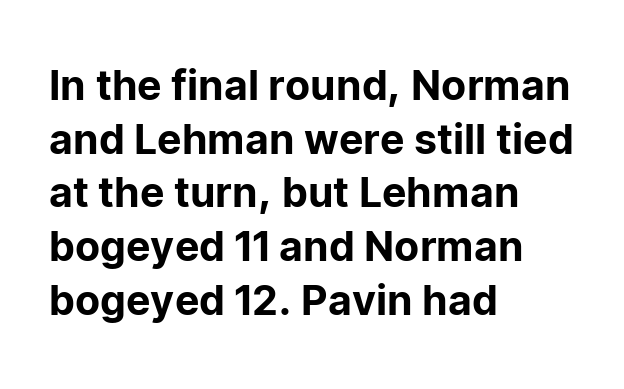
The letters advance in unequal steps, a hallmark of proportional type. The lines in this sample share a left origin and differ only in where they stop. Vertical strokes here are truly vertical. The lines sit at an ordinary, default distance from one another.
